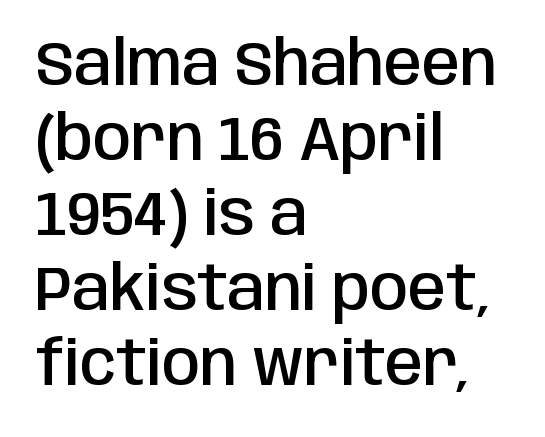
{"serif": "no", "italic": "no", "bold": "semi", "weight": "semibold", "width": "condensed", "stroke_contrast": "low", "x_height": "large", "monospaced": "no", "underline": "no", "align": "left", "line_spacing_ratio": 1.23, "letter_spacing": "normal", "letter_spacing_em": 0.0, "glyph_px": 61}
